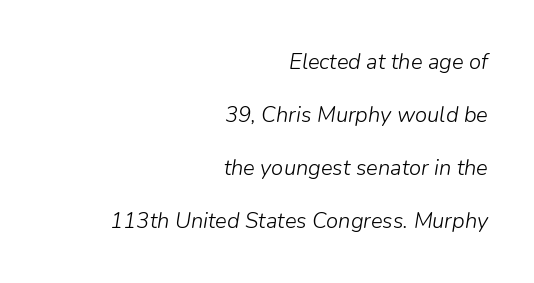
The image shows 22 px text type, italic (leaning right); set right-aligned, loose line spacing (2.41x), normal letter spacing, not underlined.
